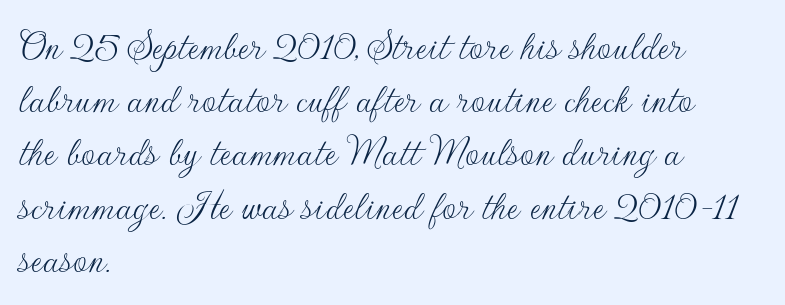
{"serif": "no", "bold": "no", "weight": "thin", "width": "normal", "stroke_contrast": "low", "x_height": "small", "monospaced": "no", "underline": "no", "align": "left", "line_spacing_ratio": 1.21, "letter_spacing": "normal", "letter_spacing_em": 0.0, "glyph_px": 44}
